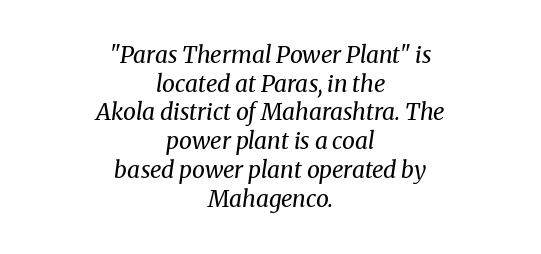
The strokes are not fattened; the text isn't bold. This rendering features lettering with no underline. Inter-character spacing is left at the font's built-in metrics. The rendering uses a moderate line-height, typical for paragraphs. The whole block is typeset with a tilt. Each line is balanced around a shared central axis.
